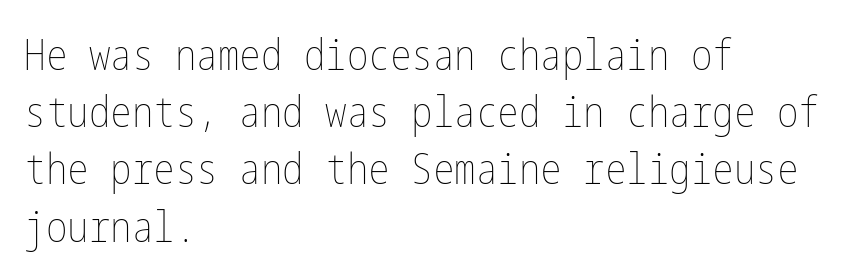
Q: Is the text bold? A: No.
Q: Is the text italic (slanted)? A: No, it is upright.
Q: Is the text underlined? A: No.
Q: How is the paragraph aligned? A: Left-aligned.
Q: Is the spacing between letters normal or unusually wide? A: Normal.
Q: Is the spacing between lines tight, normal or loose? A: Normal.
Q: Width (condensed, normal, or wide)? A: Condensed.
Q: Stroke contrast? A: Low.
Q: x-height? A: Medium.
